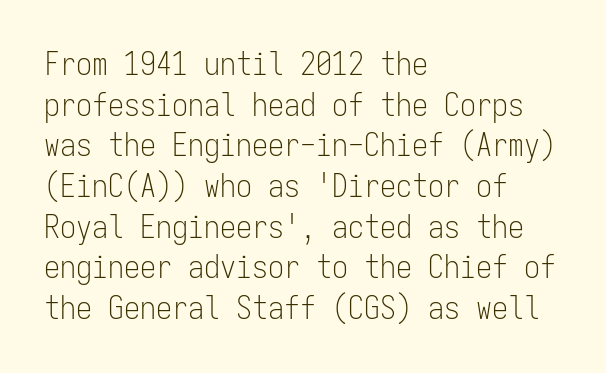
The image shows 32 px light, condensed sans-serif type, upright, monospaced; set left-aligned, normal line spacing (1.27x), normal letter spacing, not underlined; low stroke contrast and a medium x-height.
